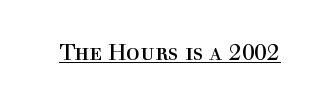
{"italic": "no", "bold": "no", "underline": "yes", "letter_spacing": "normal", "letter_spacing_em": 0.0, "glyph_px": 23}
